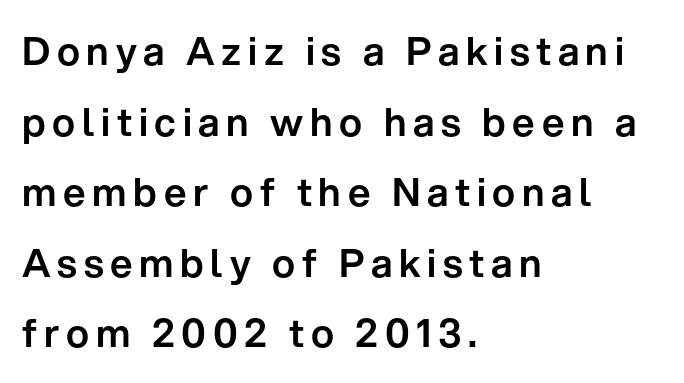
{"serif": "no", "italic": "no", "width": "normal", "stroke_contrast": "low", "x_height": "medium", "monospaced": "no", "underline": "no", "align": "left", "line_spacing_ratio": 1.81, "glyph_px": 39}
